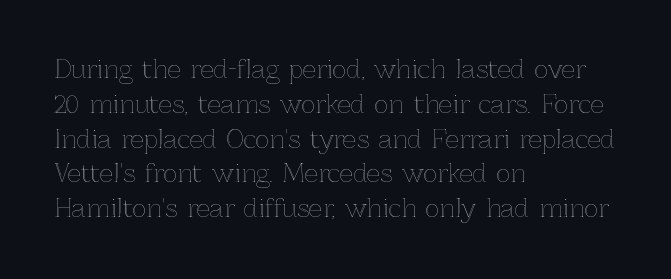
This sample keeps an unexceptional amount of space between lines. These lines keep a tight, regular rhythm from letter to letter. Every stem runs plumb, perpendicular to the baseline. Reading down the block, your eye returns to a fixed left position each line. The string is rendered with underlining switched off.
